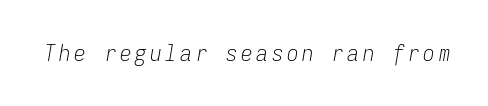
The image shows 23 px text type, italic (leaning right); set not underlined.
